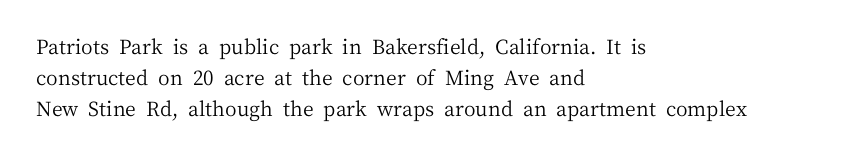
Between one letter and the next there's only the usual sliver of space. Letters rest on an invisible, unmarked baseline. Does the copy run flush right? No — it runs flush left. Nothing heavy about these letters — not bold at all.
